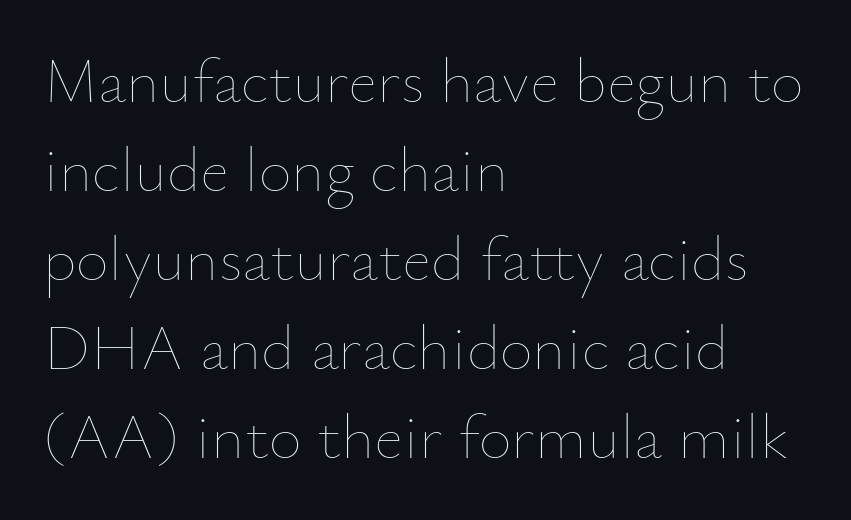
The image shows 64 px thin type, upright; set left-aligned, normal line spacing (1.39x), normal letter spacing, not underlined; low stroke contrast and a small x-height.
